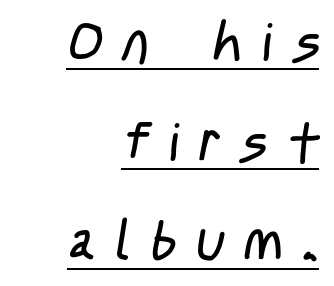
{"serif": "no", "bold": "no", "weight": "regular", "width": "condensed", "stroke_contrast": "low", "x_height": "large", "monospaced": "no", "underline": "yes", "align": "right", "line_spacing_ratio": 1.88, "letter_spacing": "wide", "letter_spacing_em": 0.39, "glyph_px": 53}
